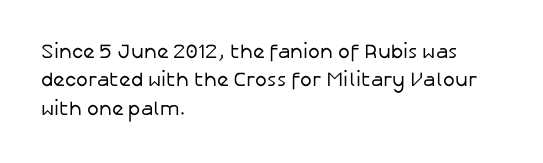
The image shows 20 px text type, upright; set left-aligned, normal line spacing (1.42x), normal letter spacing, not underlined.
